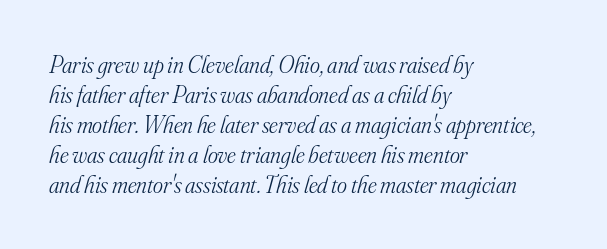
Horizontal alignment here is leftward, the default for most running prose. Each stroke keeps to a modest, everyday thickness or less. Just letters on the line, the space beneath them empty. Tracking value appears to be zero — textbook default spacing. The passage shown stacks its lines at a standard gap.
